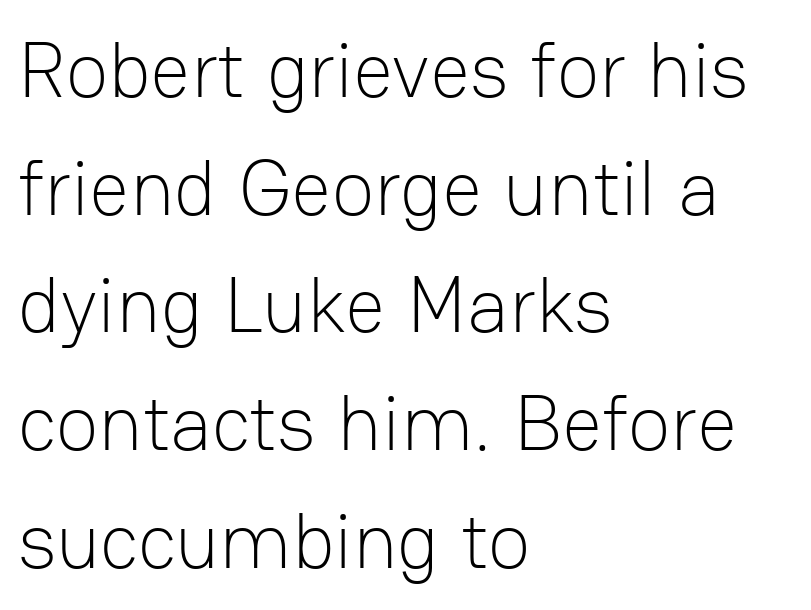
{"serif": "no", "italic": "no", "bold": "no", "weight": "light", "width": "normal", "stroke_contrast": "low", "x_height": "medium", "monospaced": "no", "underline": "no", "align": "left", "line_spacing": "normal", "line_spacing_ratio": 1.49, "letter_spacing": "normal", "letter_spacing_em": 0.0, "glyph_px": 79}
